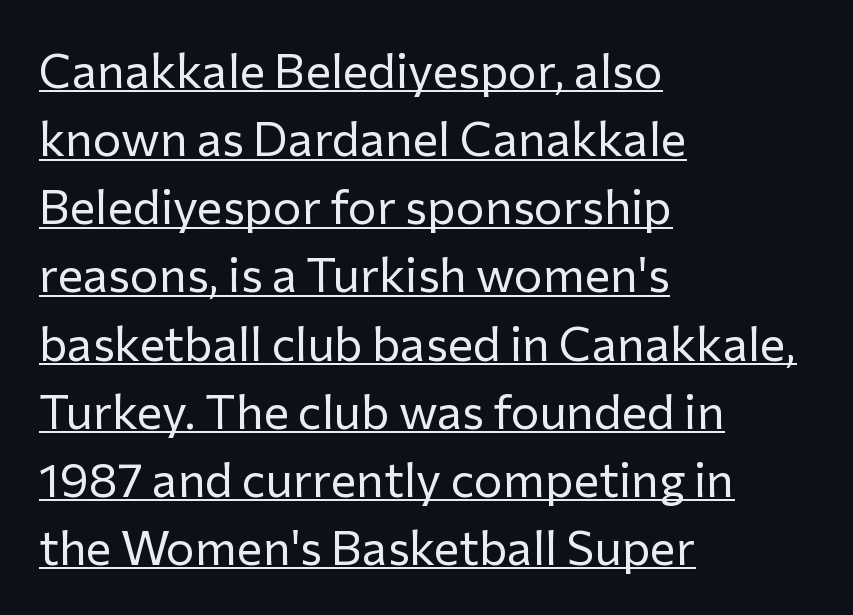
The image shows 48 px regular-weight sans-serif type, upright; set left-aligned, normal line spacing (1.42x), normal letter spacing, underlined; low stroke contrast and a medium x-height.
